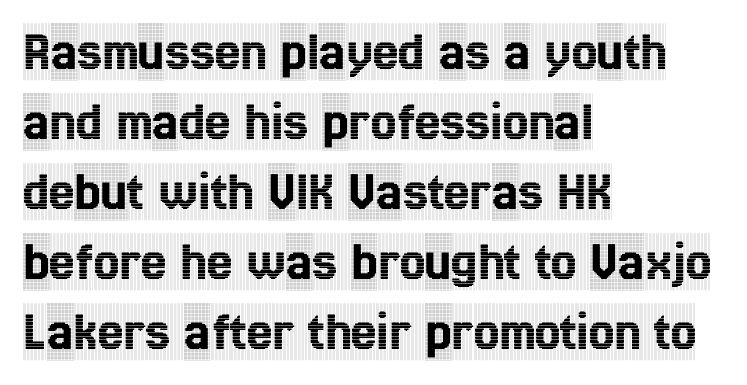
Q: Is the text italic (slanted)? A: No, it is upright.
Q: Is the typeface a serif or a sans-serif typeface? A: Serif.
Q: Is the text underlined? A: No.
Q: How is the paragraph aligned? A: Left-aligned.
Q: Is the spacing between letters normal or unusually wide? A: Normal.
Q: Width (condensed, normal, or wide)? A: Condensed.
Q: x-height? A: Large.
Q: Monospaced? A: No.
